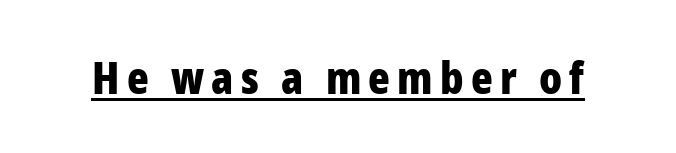
The image shows 45 px bold, condensed sans-serif type, upright; set underlined; low stroke contrast and a medium x-height.
